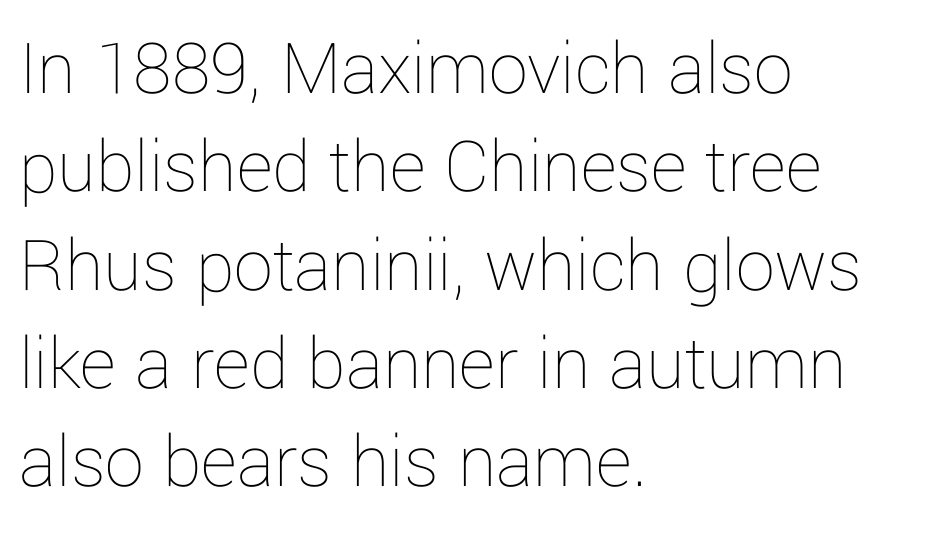
Nothing heavy about these letters — not bold at all. The letters advance in unequal steps, a hallmark of proportional type. All the whitespace from short lines collects on the right. Quick note: not italic, upright. Check the space under the baseline: it is left empty.
